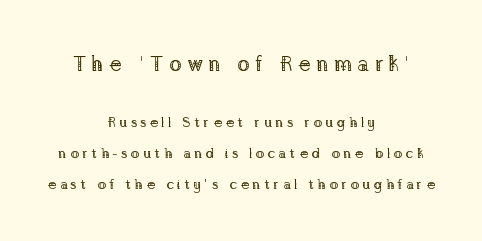
Horizontally, the lines are justified to the midpoint only. Posture: vertical. Each new line begins a long way beneath the previous one. The composition opens big and finishes small. Here the glyphs are tracked loosely, breaking word shapes into spaced letters.
